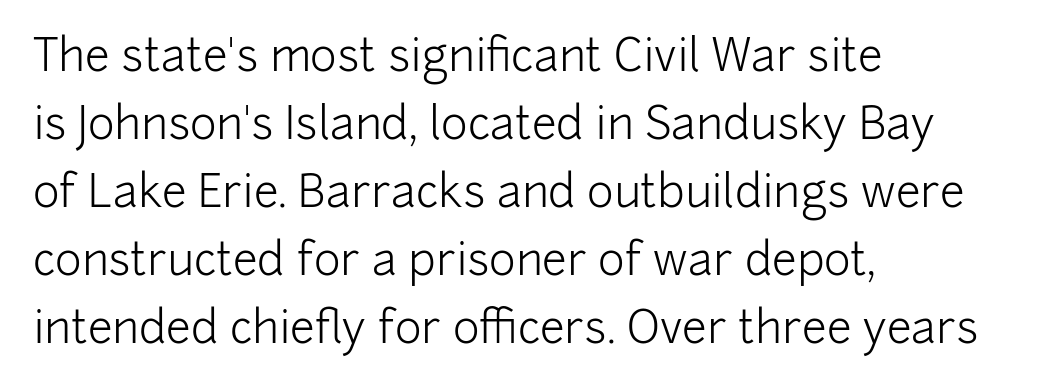
{"serif": "no", "italic": "no", "bold": "no", "weight": "light", "width": "normal", "stroke_contrast": "low", "x_height": "medium", "monospaced": "no", "underline": "no", "align": "left", "line_spacing": "normal", "line_spacing_ratio": 1.51, "letter_spacing": "normal", "letter_spacing_em": 0.0, "glyph_px": 45}
